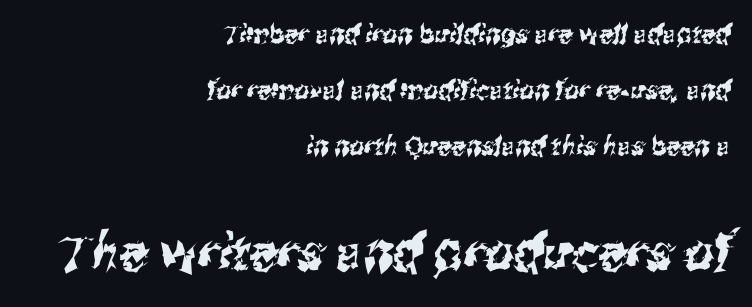
Does extra space separate the letters? No, they use regular spacing. The lower block of text is set noticeably larger than the block above it. Rule under the text: the space is simply empty. Note: no serifs on the glyphs. The line-height multiplier appears high, well above default. One-word summary of the alignment: right.
